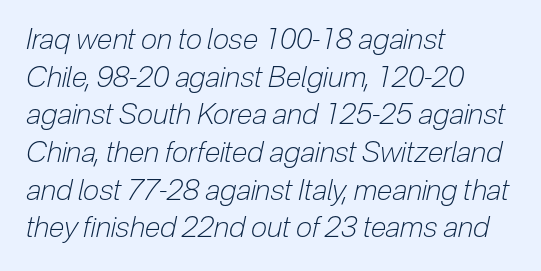
Reading down the block, your eye returns to a fixed left position each line. The face used here is proportionally spaced, like ordinary book or web type. Lines of text with bare space underneath. Think standard paragraph weight, or any step lighter than that.
